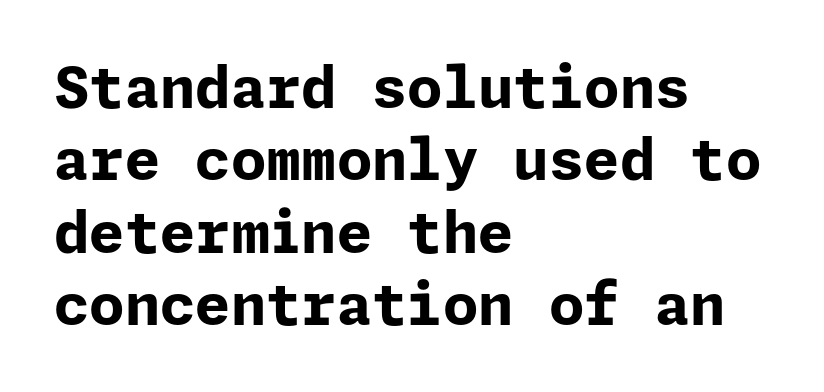
The image shows 57 px bold sans-serif type, upright; set left-aligned, normal line spacing (1.27x), normal letter spacing, not underlined; low stroke contrast and a medium x-height.
